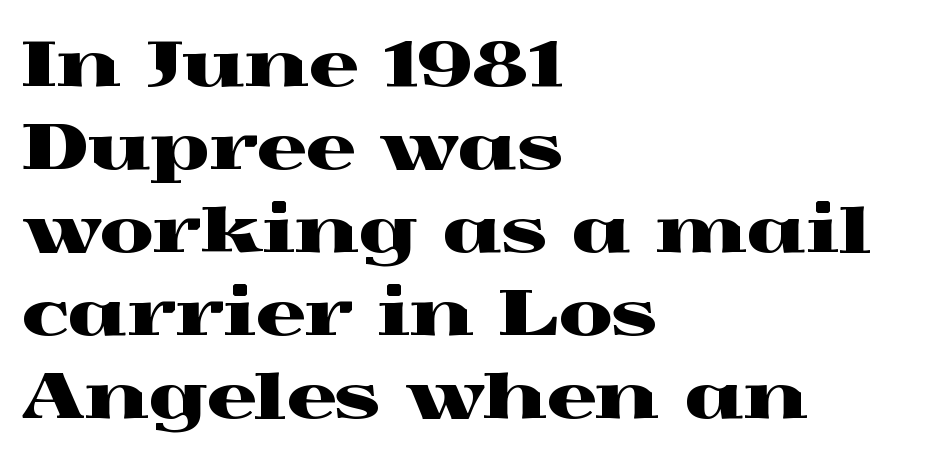
Character widths vary here, with narrow letters taking less room than wide ones. Quick note: underline off. I'd call this a serif setting — the letters wear small feet. Characters remain perfectly vertical along every line. Alignment: flush left. This block has exactly the height ordinary leading produces.
